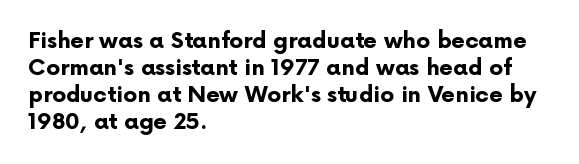
{"italic": "no", "bold": "yes", "underline": "no", "align": "left", "line_spacing_ratio": 1.22, "letter_spacing": "normal", "letter_spacing_em": 0.0, "glyph_px": 22}
